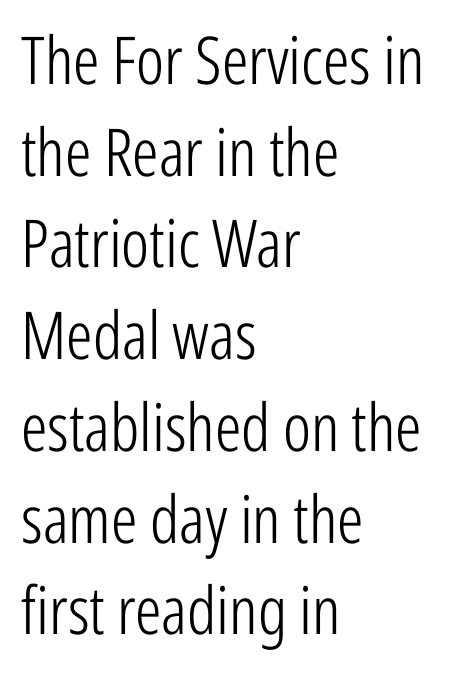
The image shows 66 px light, condensed sans-serif type, upright; set left-aligned, normal line spacing (1.39x), normal letter spacing, not underlined; low stroke contrast and a medium x-height.
